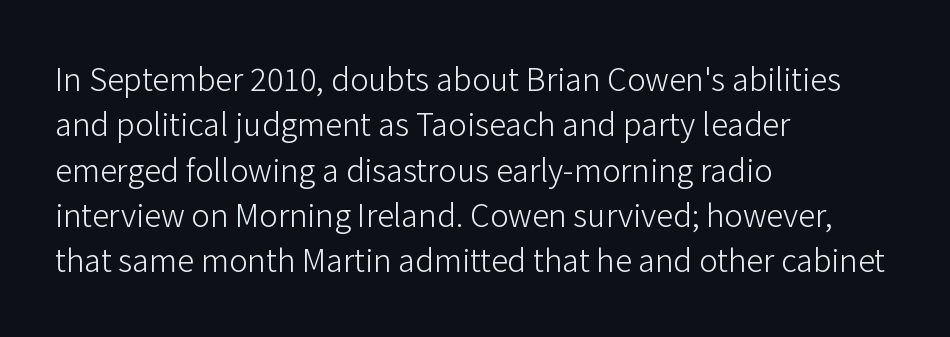
The image shows 31 px light sans-serif type, upright; set left-aligned, normal line spacing (1.46x), normal letter spacing, not underlined; low stroke contrast and a medium x-height.
